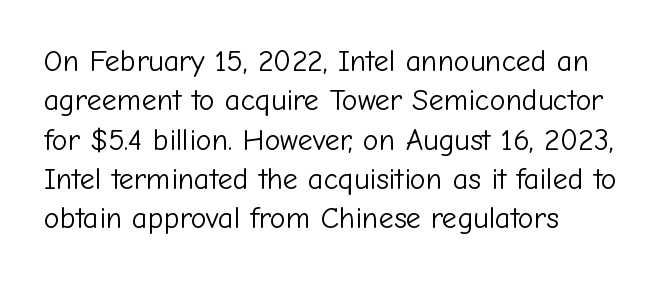
The image shows 30 px light sans-serif type, upright; set left-aligned, normal line spacing (1.31x), normal letter spacing, not underlined; low stroke contrast and a medium x-height.
